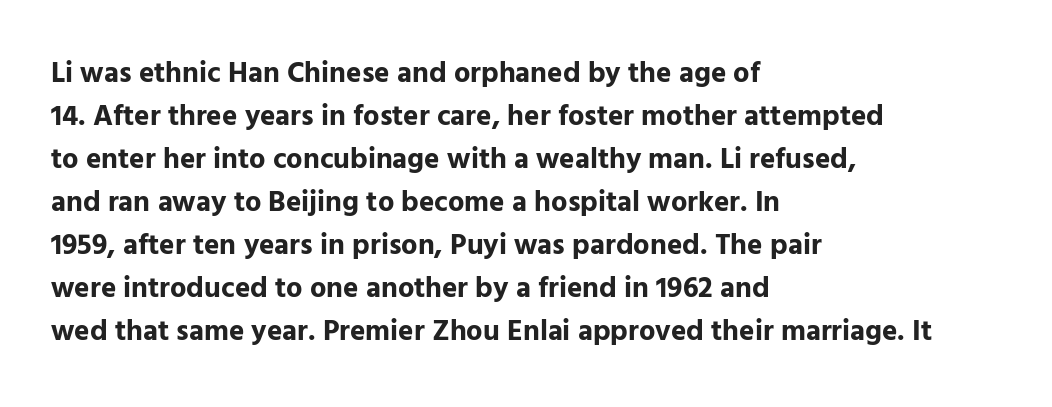
The image shows 29 px bold sans-serif type, upright; set left-aligned, normal line spacing (1.48x), normal letter spacing, not underlined; low stroke contrast and a medium x-height.
